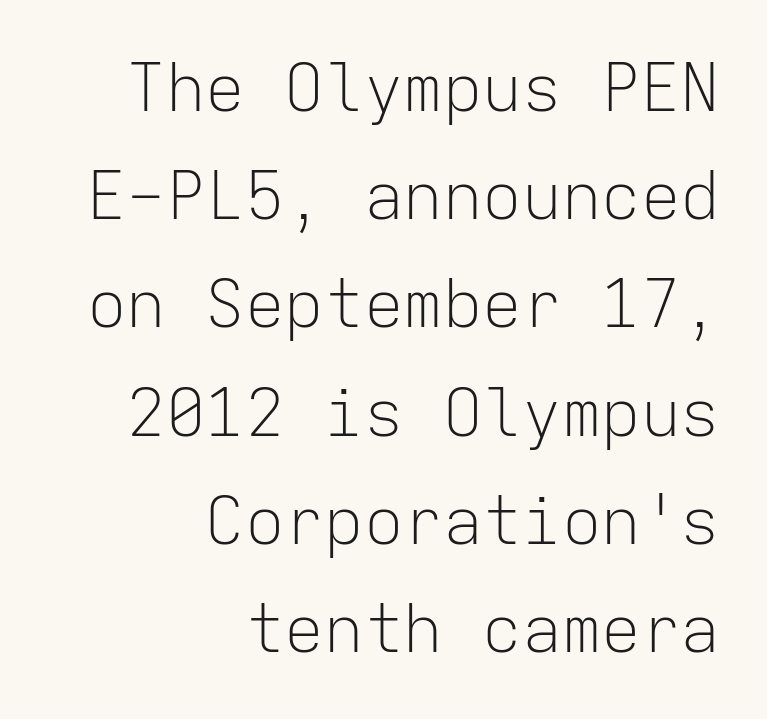
Q: Is the text bold? A: No.
Q: Is the text italic (slanted)? A: No, it is upright.
Q: Is the typeface a serif or a sans-serif typeface? A: Sans-serif.
Q: Is the text underlined? A: No.
Q: How is the paragraph aligned? A: Right-aligned.
Q: Is the spacing between letters normal or unusually wide? A: Normal.
Q: Is the spacing between lines tight, normal or loose? A: Normal.
Q: Width (condensed, normal, or wide)? A: Normal.
Q: Stroke contrast? A: Low.
Q: x-height? A: Medium.
Q: Monospaced? A: Yes.
